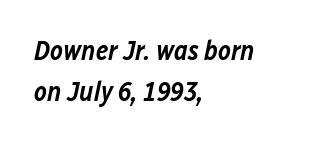
Descenders are the only things crossing below the line. Horizontal bands of white between lines are of average thickness. Nobody touched the tracking dial on this one. This is oblique type, the kind used for emphasis or titles. This rendering uses left alignment, leaving the right contour irregular. A bit beefed up — I'd call it semibold rather than bold.
